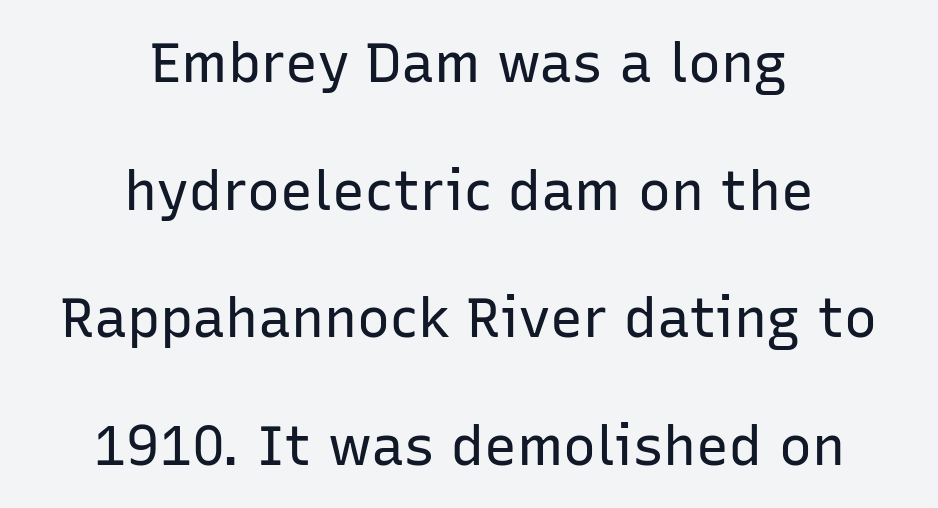
Q: Is the text bold? A: No.
Q: Is the text italic (slanted)? A: No, it is upright.
Q: Is the typeface a serif or a sans-serif typeface? A: Sans-serif.
Q: Is the text underlined? A: No.
Q: How is the paragraph aligned? A: Centered.
Q: Is the spacing between letters normal or unusually wide? A: Normal.
Q: Is the spacing between lines tight, normal or loose? A: Loose.
Q: Width (condensed, normal, or wide)? A: Normal.
Q: Stroke contrast? A: Low.
Q: x-height? A: Medium.
Q: Monospaced? A: No.
